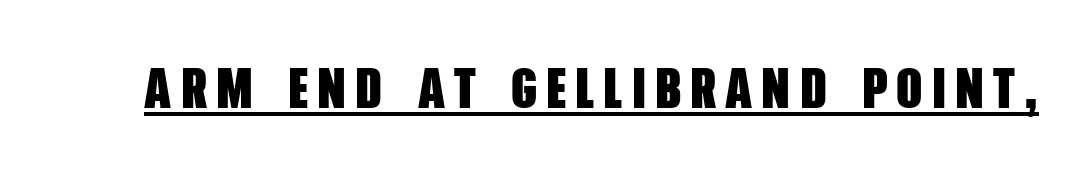
Examine the stroke ends and you'll find no serifs. Character widths vary here, with narrow letters taking less room than wide ones. The rendered words wear a rule along their underside. A full-strength bold gives these letters their thick strokes.
